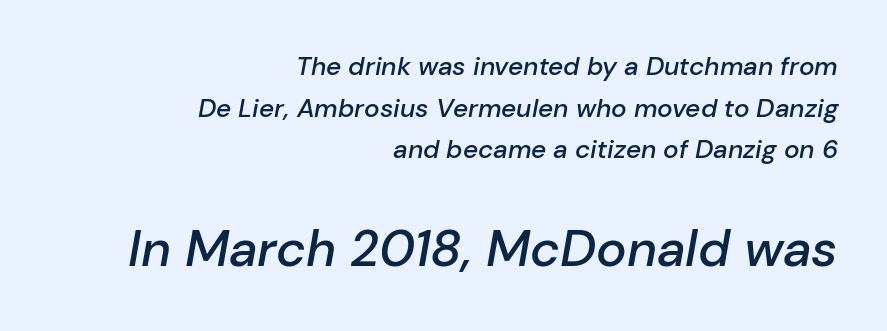
Q: Is the text bold? A: Semi-bold.
Q: Is the text italic (slanted)? A: Yes, it leans right by about 10 degrees.
Q: Is the text underlined? A: No.
Q: How is the paragraph aligned? A: Right-aligned.
Q: Is the spacing between letters normal or unusually wide? A: Normal.
Q: Is the spacing between lines tight, normal or loose? A: Normal.
Q: Which block of text is set in a larger size, the first (top) or the second (bottom)? A: The second (bottom) one.
Q: Width (condensed, normal, or wide)? A: Normal.
Q: Stroke contrast? A: Low.
Q: x-height? A: Medium.
Q: Monospaced? A: No.
